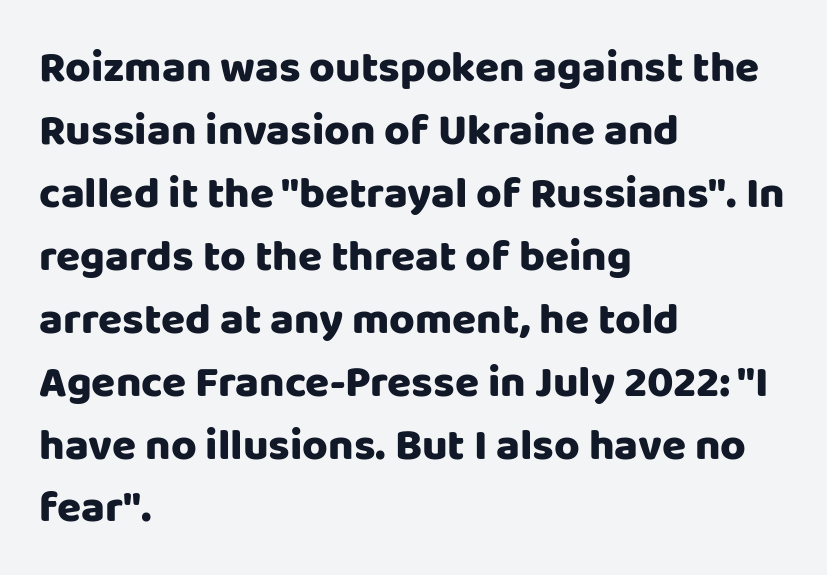
The lettering holds an erect, upright posture throughout. The string is rendered with underlining switched off. Spacing verdict: proportional, widths tailored to each character. This block has exactly the height ordinary leading produces. Check where the strokes stop: nothing finishes them off — pure sans. Nothing unusual about the tracking: characters are spaced as the font intends.
